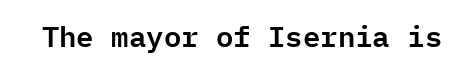
{"serif": "no", "italic": "no", "width": "normal", "stroke_contrast": "low", "x_height": "medium", "monospaced": "yes", "underline": "no", "letter_spacing": "normal", "letter_spacing_em": 0.0, "glyph_px": 29}
